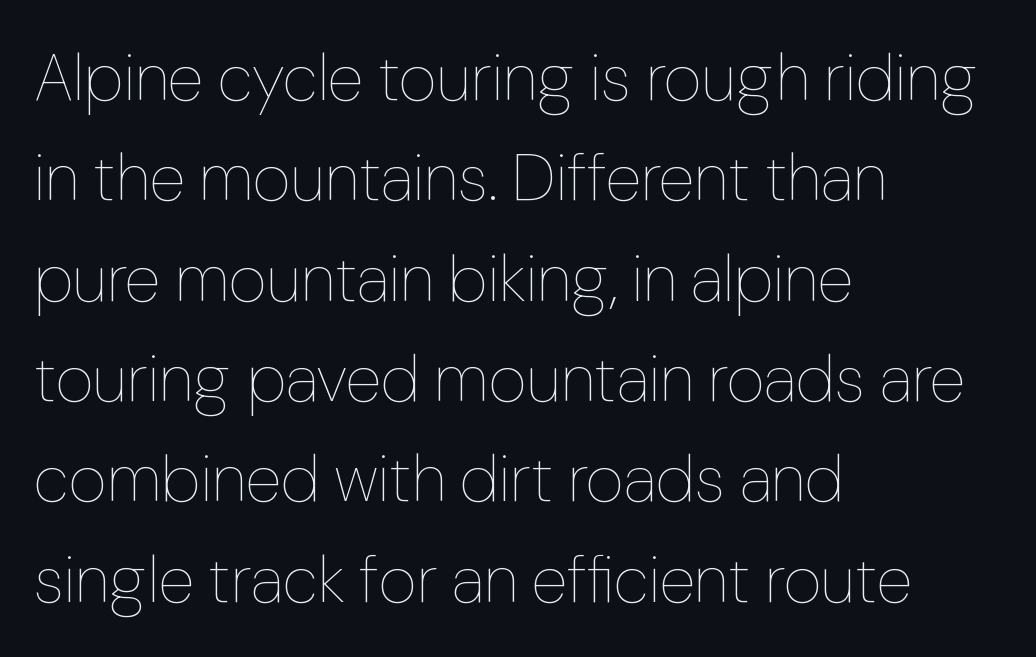
{"italic": "no", "bold": "no", "weight": "thin", "width": "normal", "stroke_contrast": "low", "x_height": "medium", "monospaced": "no", "underline": "no", "align": "left", "line_spacing": "normal", "line_spacing_ratio": 1.52, "letter_spacing": "normal", "letter_spacing_em": 0.0, "glyph_px": 66}
